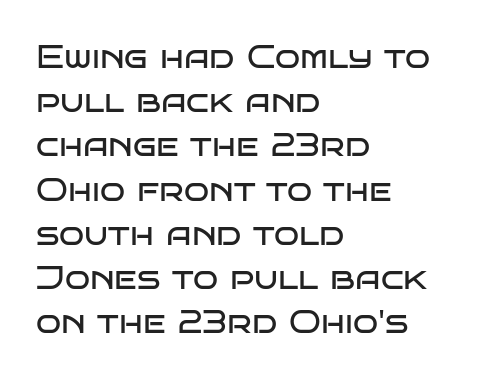
Q: Is the text bold? A: No.
Q: Is the text italic (slanted)? A: No, it is upright.
Q: Is the typeface a serif or a sans-serif typeface? A: Sans-serif.
Q: Is the text underlined? A: No.
Q: How is the paragraph aligned? A: Left-aligned.
Q: Is the spacing between letters normal or unusually wide? A: Normal.
Q: Is the spacing between lines tight, normal or loose? A: Normal.
Q: Width (condensed, normal, or wide)? A: Wide.
Q: Stroke contrast? A: Low.
Q: x-height? A: Large.
Q: Monospaced? A: No.
